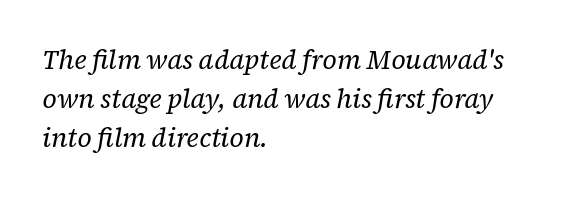
{"italic": "yes", "lean": "right", "slant_degrees": 12, "bold": "no", "underline": "no", "align": "left", "line_spacing": "normal", "line_spacing_ratio": 1.5, "letter_spacing": "normal", "letter_spacing_em": 0.0, "glyph_px": 26}
